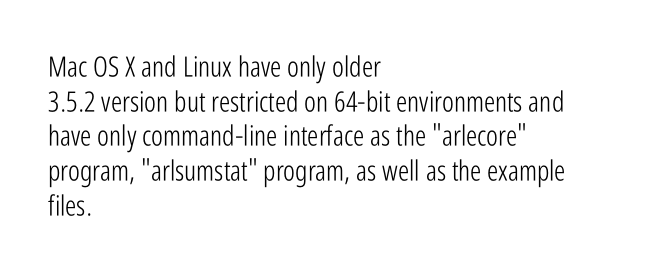
{"serif": "no", "italic": "no", "bold": "no", "weight": "light", "width": "condensed", "stroke_contrast": "low", "x_height": "medium", "monospaced": "no", "underline": "no", "align": "left", "line_spacing_ratio": 1.24, "letter_spacing": "normal", "letter_spacing_em": 0.0, "glyph_px": 28}
